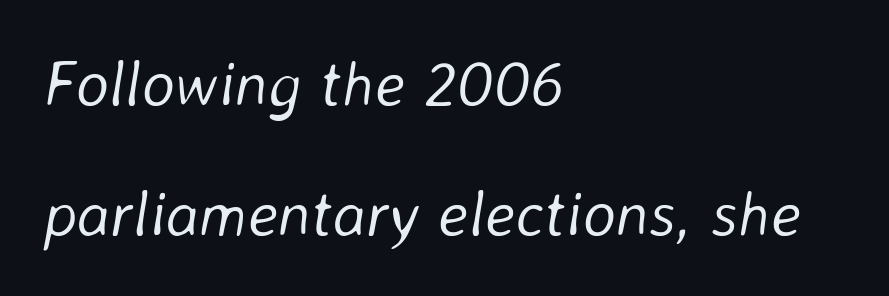
Q: Is the text bold? A: No.
Q: Is the text italic (slanted)? A: Yes, it leans right by about 8 degrees.
Q: Is the text underlined? A: No.
Q: How is the paragraph aligned? A: Left-aligned.
Q: Is the spacing between letters normal or unusually wide? A: Normal.
Q: Is the spacing between lines tight, normal or loose? A: Loose.
Q: Width (condensed, normal, or wide)? A: Normal.
Q: Stroke contrast? A: Low.
Q: x-height? A: Medium.
Q: Monospaced? A: No.
